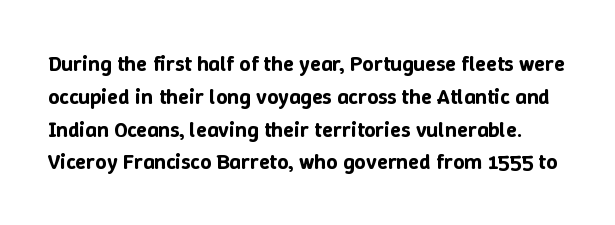
Q: Is the text italic (slanted)? A: No, it is upright.
Q: Is the text underlined? A: No.
Q: Is the spacing between letters normal or unusually wide? A: Normal.
Q: Is the spacing between lines tight, normal or loose? A: Normal.
